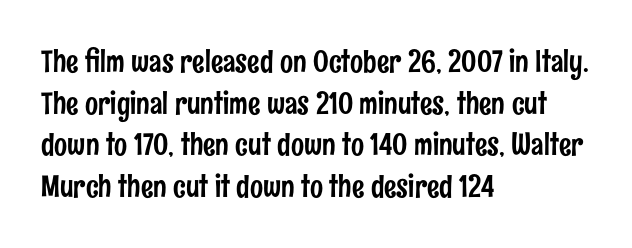
The image shows 31 px condensed sans-serif type, upright; set left-aligned, normal line spacing (1.34x), normal letter spacing, not underlined; low stroke contrast and a medium x-height.
